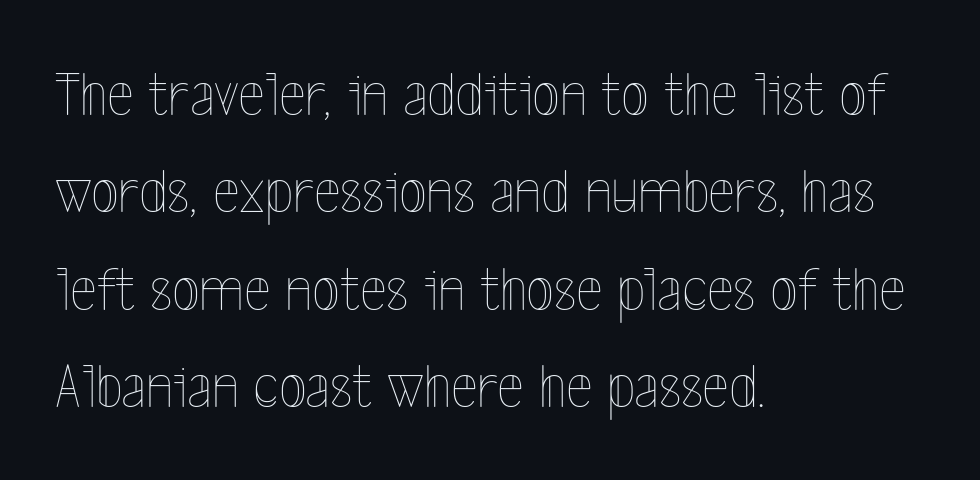
Q: Is the text bold? A: No.
Q: Is the text italic (slanted)? A: No, it is upright.
Q: Is the text underlined? A: No.
Q: How is the paragraph aligned? A: Left-aligned.
Q: Is the spacing between letters normal or unusually wide? A: Normal.
Q: Is the spacing between lines tight, normal or loose? A: Normal.
Q: Width (condensed, normal, or wide)? A: Condensed.
Q: x-height? A: Medium.
Q: Monospaced? A: No.
